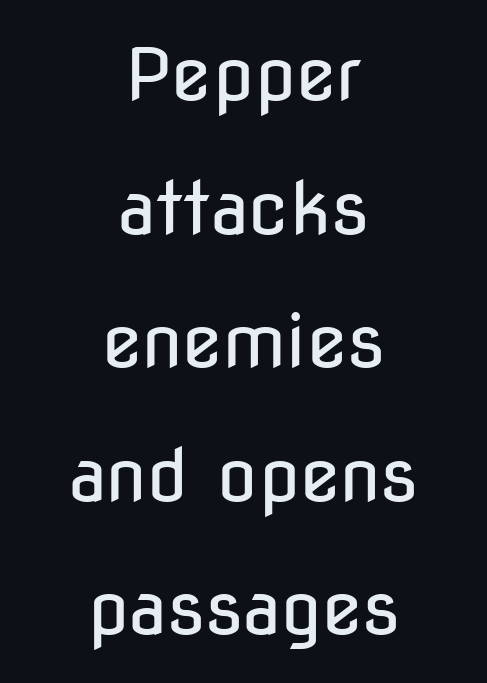
{"serif": "no", "italic": "no", "bold": "no", "weight": "regular", "width": "condensed", "stroke_contrast": "low", "x_height": "medium", "monospaced": "no", "underline": "no", "align": "center", "line_spacing_ratio": 1.83, "letter_spacing": "normal", "letter_spacing_em": 0.0, "glyph_px": 73}
